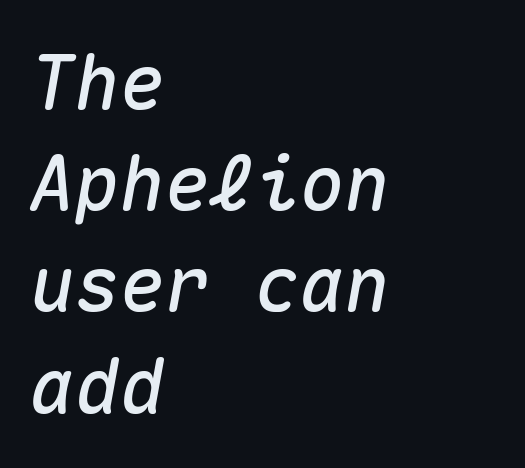
The image shows 75 px text type, italic (leaning right), monospaced; set left-aligned, normal line spacing (1.35x), normal letter spacing, not underlined; medium stroke contrast and a medium x-height.
